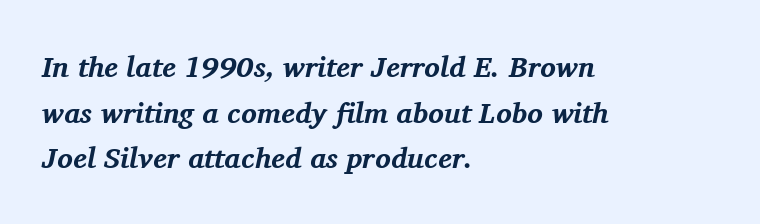
The image shows 29 px bold serif type, italic (leaning right); set left-aligned, normal line spacing (1.57x), normal letter spacing, not underlined; medium stroke contrast and a medium x-height.
